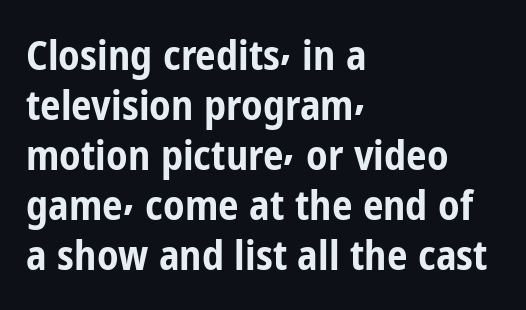
The image shows 41 px bold, condensed sans-serif type, upright; set left-aligned, line spacing 1.22x, normal letter spacing, not underlined; low stroke contrast and a medium x-height.
